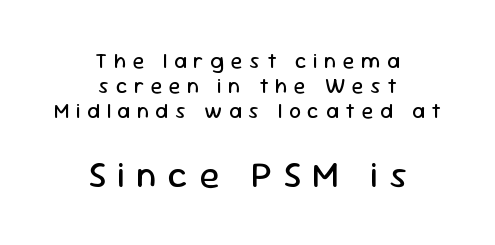
The image shows 36 px regular-weight sans-serif type, upright; set centered, line spacing 1.19x, unusually wide letter spacing (+0.32 em), not underlined; the second (bottom) block is 1.71x larger; low stroke contrast and a medium x-height.
